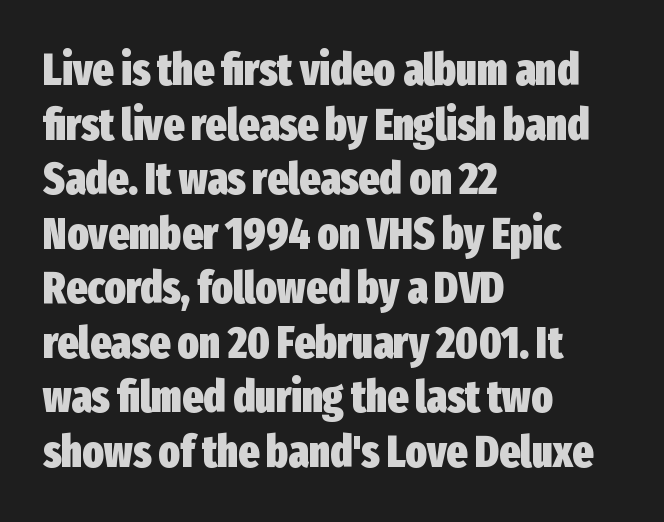
The axis of the letterforms is exactly vertical. In terms of letterform style, serifs are entirely absent. In terms of weight, the rendering is a true, heavy bold. These lines are rendered in a variable-pitch font. Nobody drew a line under any word here.
